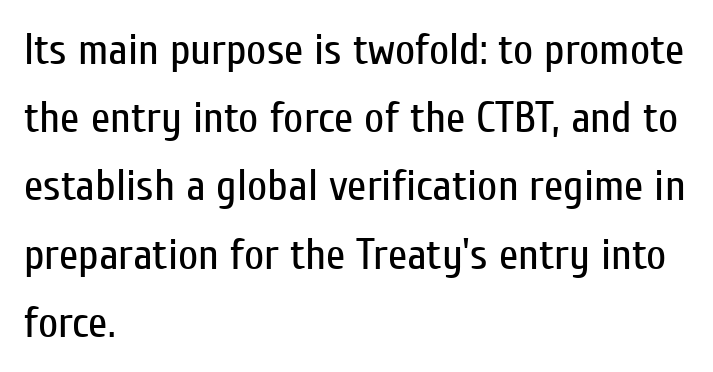
The image shows 44 px regular-weight, condensed sans-serif type, upright; set left-aligned, normal line spacing (1.55x), normal letter spacing, not underlined; low stroke contrast and a medium x-height.
